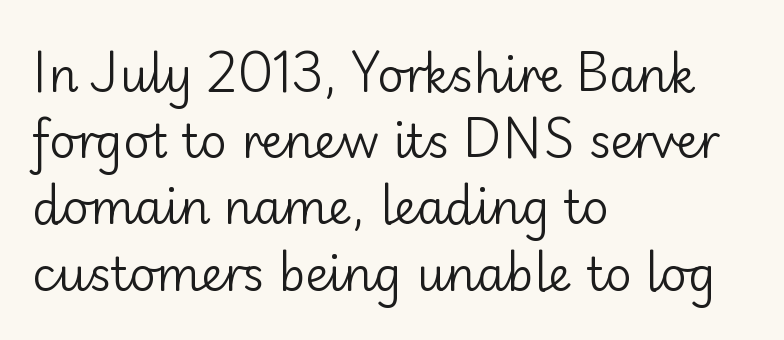
The image shows 46 px regular-weight sans-serif type, upright; set left-aligned, normal line spacing (1.44x), normal letter spacing, not underlined; low stroke contrast and a small x-height.
